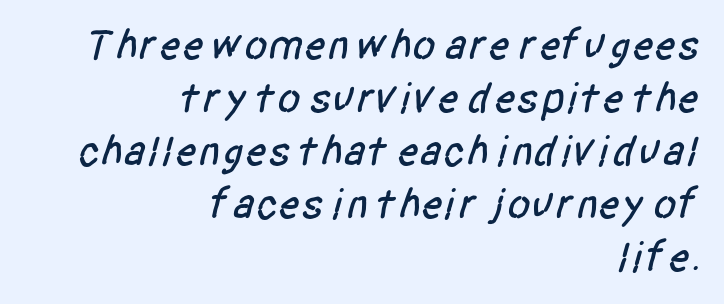
Letter spacing: default. The letters advance in unequal steps, a hallmark of proportional type. Teacher's note: observe the even right margin — that is flush-right alignment. Descenders hang freely into open space. The type family on display is of the sans-serif kind.
